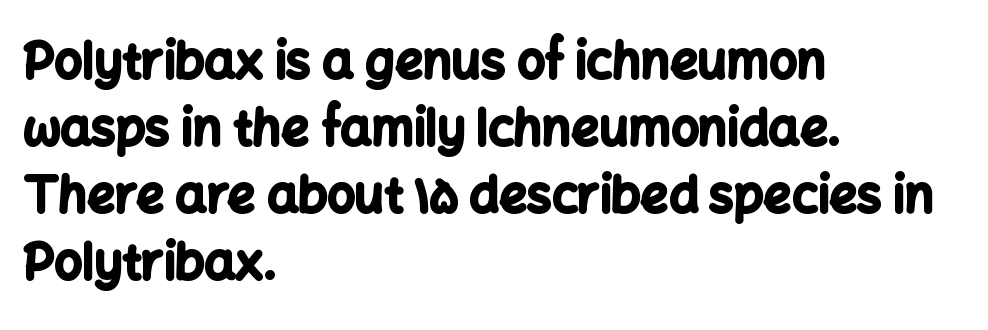
Leading matches the norm, producing a regular column. Classification — sans serif. The glyphs are unaccompanied by any horizontal stroke below them. Tracking here is standard; glyphs follow each other at the usual distance. Varying glyph widths throughout — classic text-font behaviour. Short and long lines alike share a common starting point at left.
